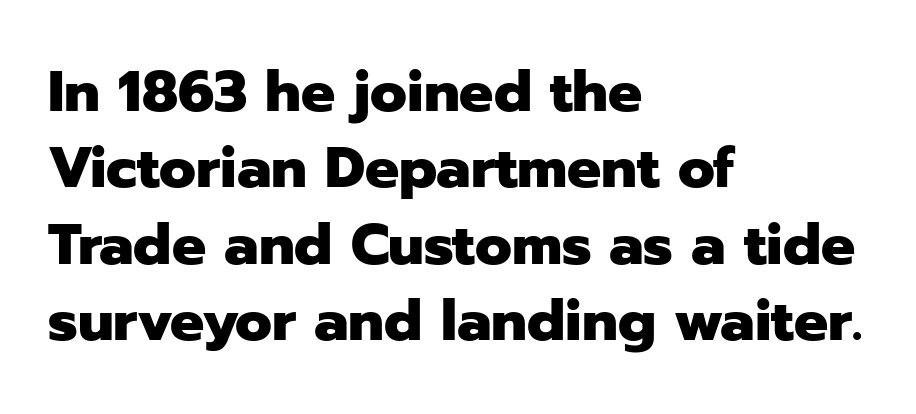
{"serif": "no", "italic": "no", "bold": "yes", "weight": "heavy", "width": "normal", "stroke_contrast": "low", "x_height": "medium", "monospaced": "no", "underline": "no", "align": "left", "line_spacing": "normal", "line_spacing_ratio": 1.34, "letter_spacing": "normal", "letter_spacing_em": 0.0, "glyph_px": 57}
